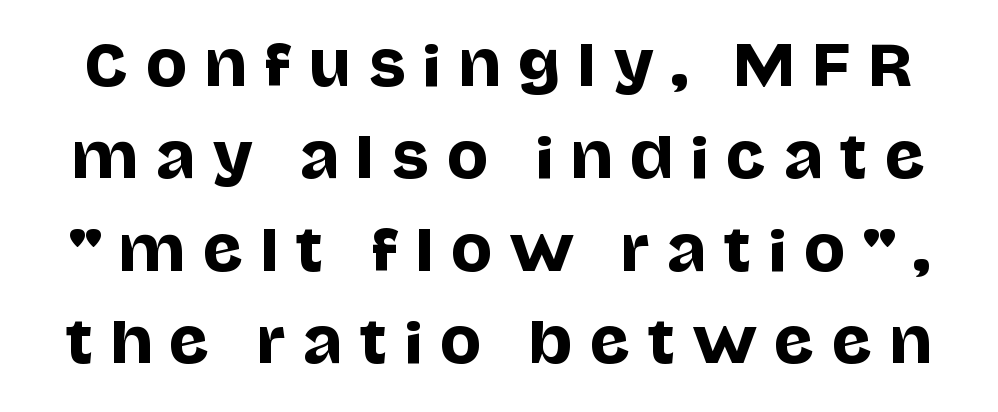
The image shows 55 px sans-serif type, upright; set normal line spacing (1.68x), unusually wide letter spacing (+0.32 em), not underlined; low stroke contrast and a large x-height.
